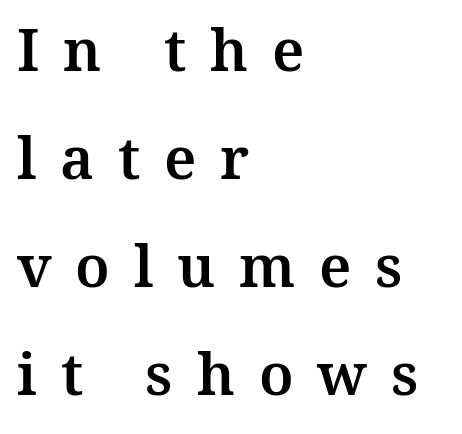
The image shows 58 px serif type, upright; set left-aligned, line spacing 1.86x, unusually wide letter spacing (+0.41 em), not underlined; medium stroke contrast and a medium x-height.
